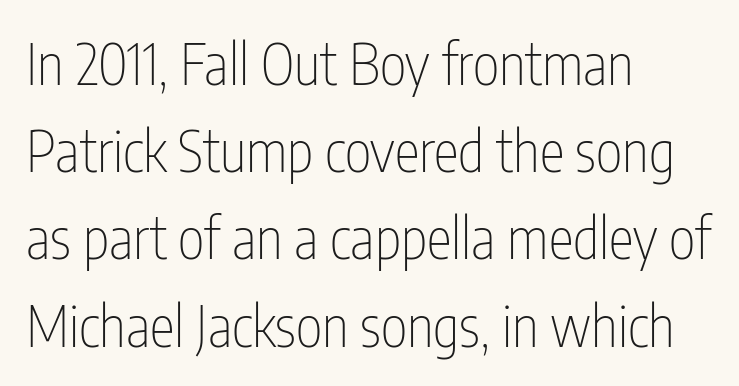
The weight tops out at a normal text grade. The strip under each line holds only bare page. Reading down the block, your eye returns to a fixed left position each line. The type is set solid horizontally, with unmodified tracking. This is the regular roman posture of the typeface. You can tell from the bare stems that sans-serif type was used.
